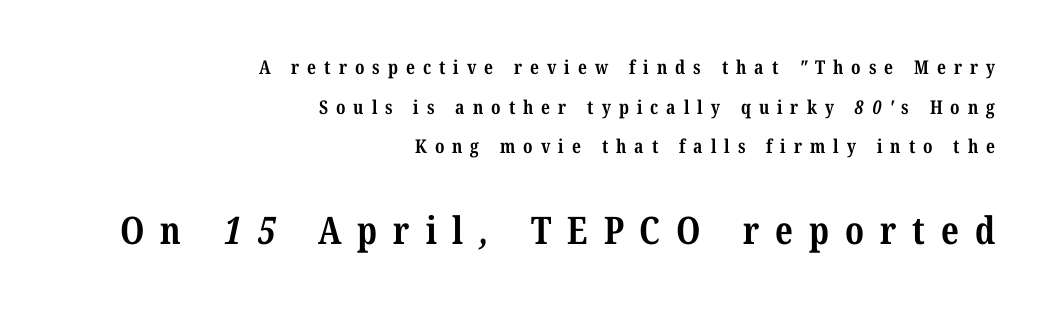
The image shows 38 px bold, condensed serif type; set right-aligned, loose line spacing (2.09x), unusually wide letter spacing (+0.42 em), not underlined; the second (bottom) block is 2.0x larger; medium stroke contrast and a medium x-height.
